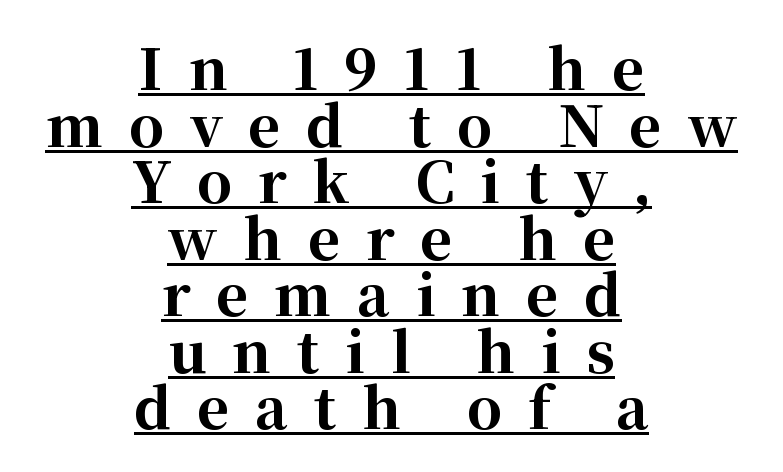
Q: Is the text bold? A: Yes.
Q: Is the text italic (slanted)? A: No, it is upright.
Q: Is the typeface a serif or a sans-serif typeface? A: Serif.
Q: Is the text underlined? A: Yes.
Q: How is the paragraph aligned? A: Centered.
Q: Is the spacing between letters normal or unusually wide? A: Unusually wide.
Q: Is the spacing between lines tight, normal or loose? A: Tight.
Q: Width (condensed, normal, or wide)? A: Normal.
Q: Stroke contrast? A: High.
Q: x-height? A: Medium.
Q: Monospaced? A: No.
